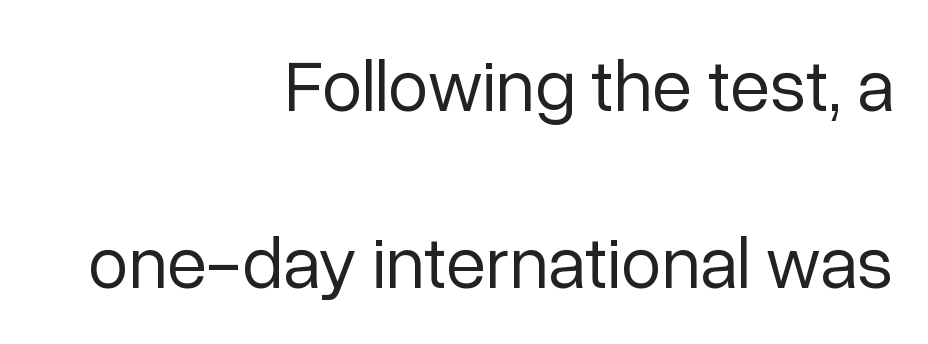
The image shows 73 px regular-weight sans-serif type, upright; set right-aligned, loose line spacing (2.43x), normal letter spacing, not underlined; low stroke contrast and a medium x-height.
